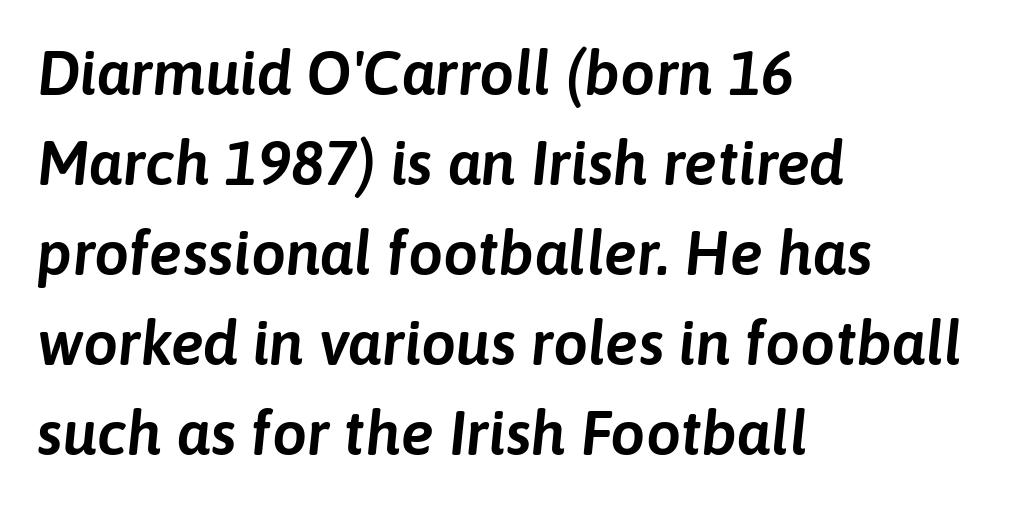
{"italic": "yes", "lean": "right", "slant_degrees": 6, "width": "normal", "stroke_contrast": "low", "x_height": "medium", "monospaced": "no", "underline": "no", "align": "left", "line_spacing": "normal", "line_spacing_ratio": 1.45, "letter_spacing": "normal", "letter_spacing_em": 0.0, "glyph_px": 62}
